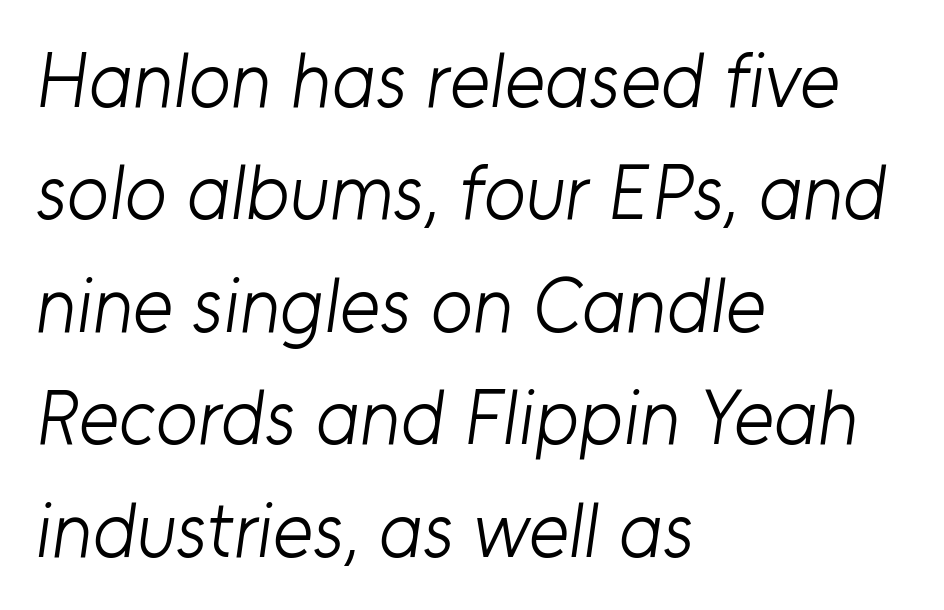
{"serif": "no", "bold": "no", "weight": "light", "width": "normal", "stroke_contrast": "low", "x_height": "medium", "monospaced": "no", "underline": "no", "align": "left", "line_spacing": "normal", "line_spacing_ratio": 1.46, "letter_spacing": "normal", "letter_spacing_em": 0.0, "glyph_px": 77}
